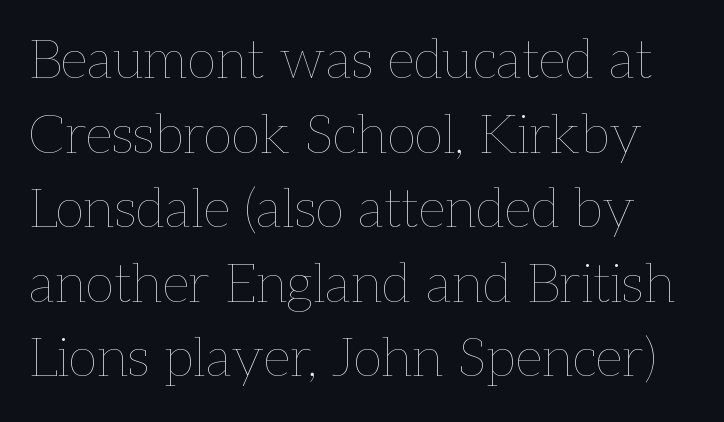
The image shows 54 px thin type, upright; set normal line spacing (1.38x), normal letter spacing, not underlined; low stroke contrast and a medium x-height.
